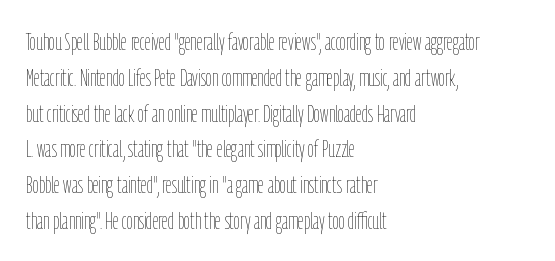
The setting favours the left margin, as ordinary paragraphs usually do. Upright lettering throughout. Letter spacing: default. No chunkiness to these letters — they're not bold.
